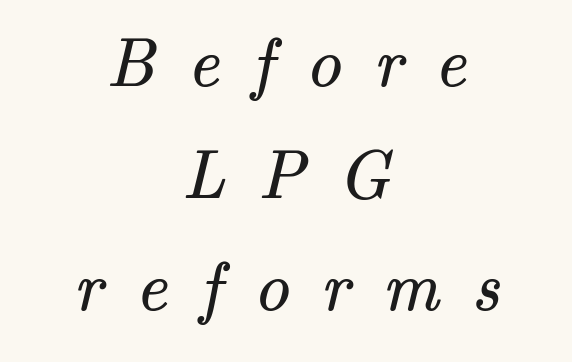
Letter spacing: wide. Proportional: the letters do not fall into vertical columns. Words float on clear page, feet unadorned. One glance says typical: line gaps are just what's usual. Casual observation: everything's sitting right in the middle. The font is comparable to plain body text, perhaps lighter.
